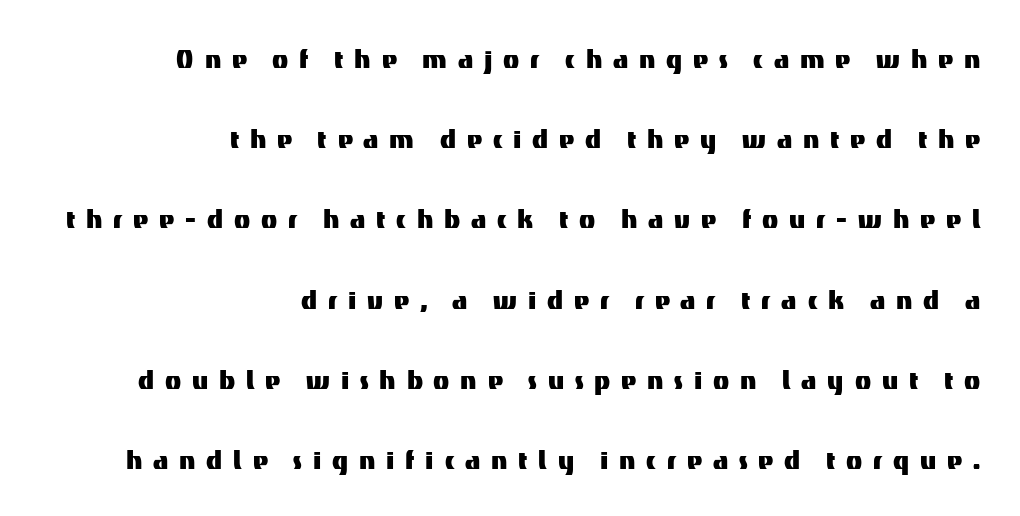
The image shows 33 px sans-serif type, upright; set right-aligned, loose line spacing (2.43x), unusually wide letter spacing (+0.33 em), not underlined; medium stroke contrast and a medium x-height.
